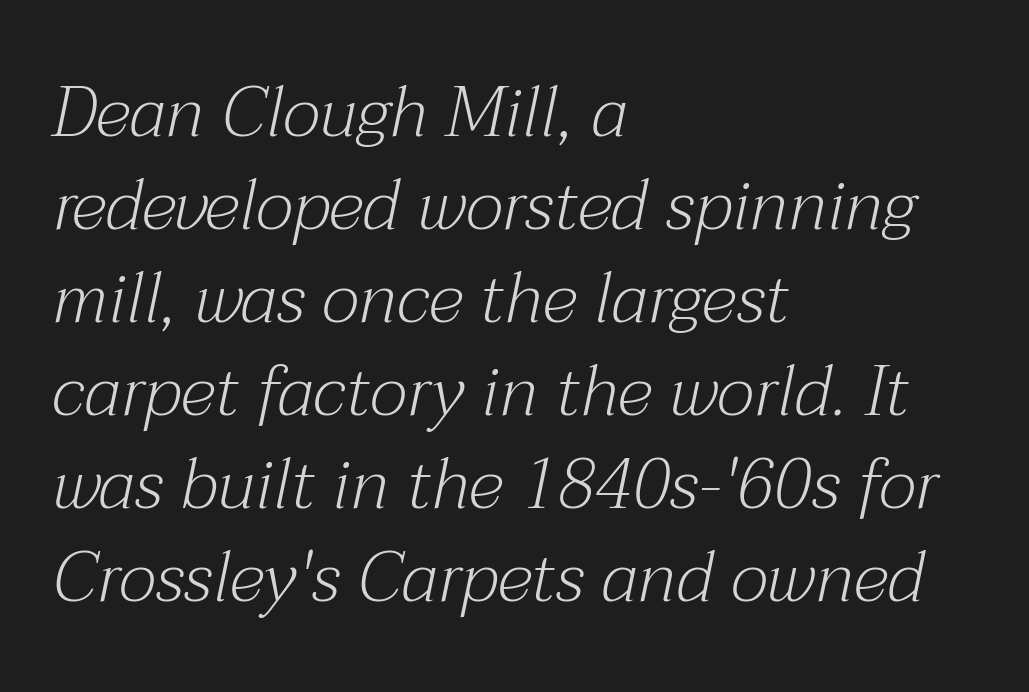
The image shows 71 px light serif type, italic (leaning right); set left-aligned, normal line spacing (1.31x), normal letter spacing, not underlined; medium stroke contrast and a medium x-height.
